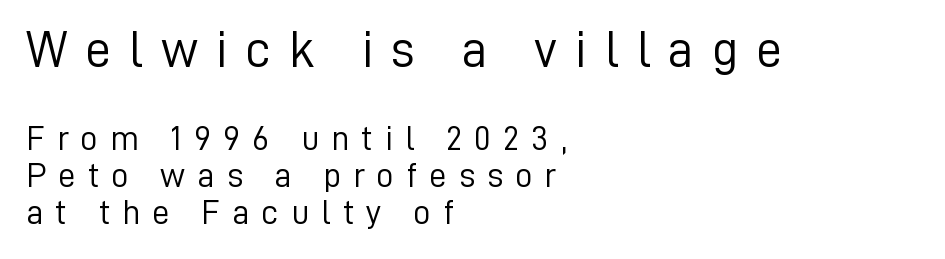
Q: Is the text bold? A: No.
Q: Is the text italic (slanted)? A: No, it is upright.
Q: Is the typeface a serif or a sans-serif typeface? A: Sans-serif.
Q: Is the text underlined? A: No.
Q: How is the paragraph aligned? A: Left-aligned.
Q: Is the spacing between letters normal or unusually wide? A: Unusually wide.
Q: Is the spacing between lines tight, normal or loose? A: Tight.
Q: Which block of text is set in a larger size, the first (top) or the second (bottom)? A: The first (top) one.
Q: Width (condensed, normal, or wide)? A: Normal.
Q: Stroke contrast? A: Low.
Q: x-height? A: Medium.
Q: Monospaced? A: No.
